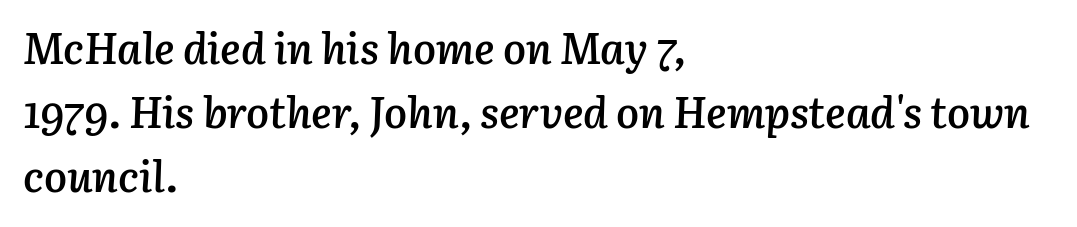
{"italic": "yes", "lean": "right", "slant_degrees": 3, "bold": "semi", "weight": "semibold", "width": "normal", "stroke_contrast": "low", "x_height": "medium", "monospaced": "no", "underline": "no", "align": "left", "line_spacing": "normal", "line_spacing_ratio": 1.49, "letter_spacing": "normal", "letter_spacing_em": 0.0, "glyph_px": 43}
